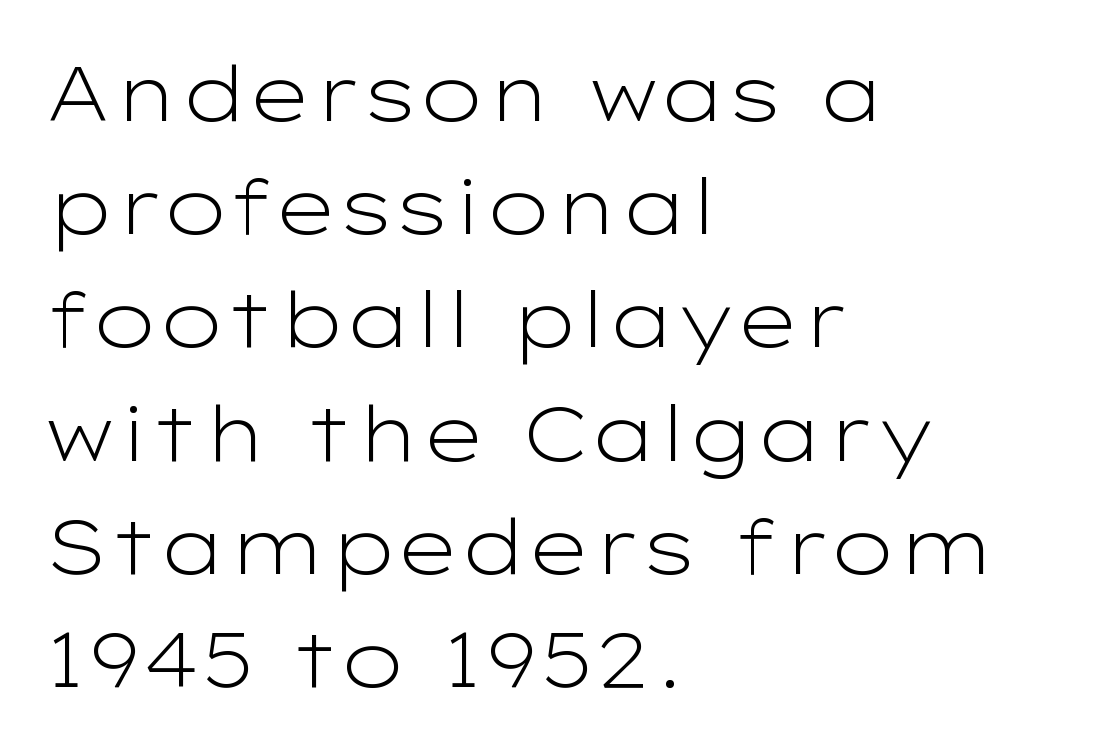
{"serif": "no", "italic": "no", "bold": "no", "weight": "light", "width": "wide", "stroke_contrast": "low", "x_height": "medium", "monospaced": "no", "underline": "no", "align": "left", "line_spacing": "normal", "line_spacing_ratio": 1.47, "letter_spacing": "normal", "letter_spacing_em": 0.0, "glyph_px": 77}
